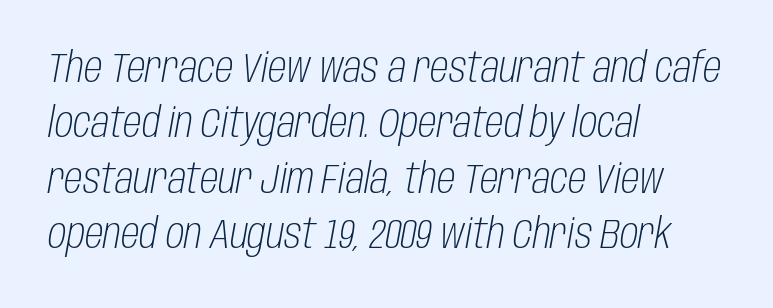
Does extra space separate the letters? No, they use regular spacing. Each stroke keeps to a modest, everyday thickness or less. The designer left line spacing at the default. Varying glyph widths throughout — classic text-font behaviour.
